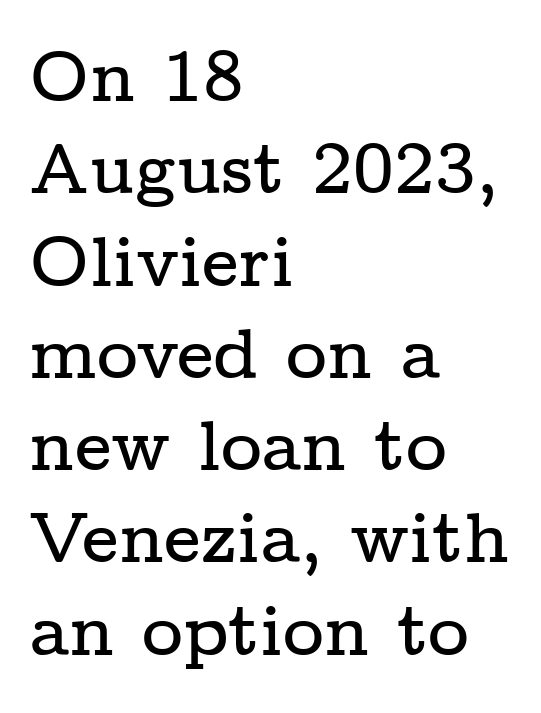
Each letter keeps its own natural width here, so spacing adapts to shape. This sample is left-justified, so line endings fall wherever the words run out. Tall strokes in this sample are plumb rather than angled. This rendering features lettering with no underline. Tracking here is standard; glyphs follow each other at the usual distance. Regarding leading, the lines here are spaced in the standard way.
